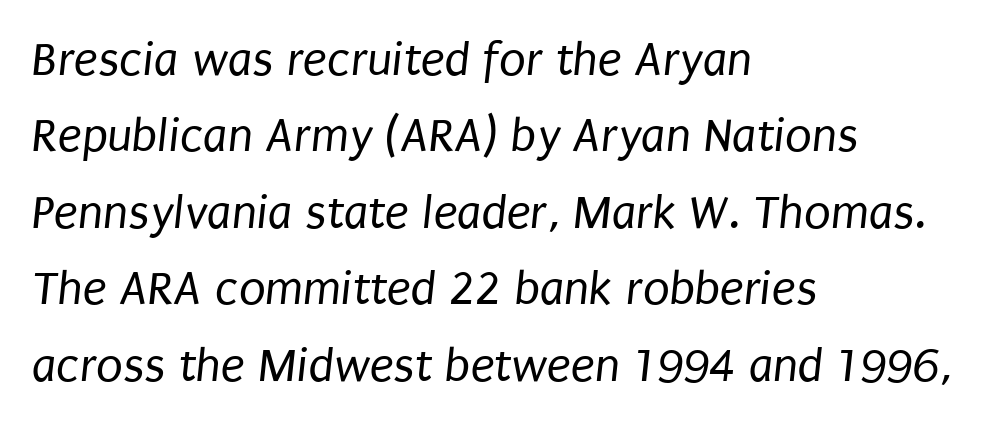
Q: Is the text bold? A: No.
Q: Is the typeface a serif or a sans-serif typeface? A: Sans-serif.
Q: Is the text underlined? A: No.
Q: How is the paragraph aligned? A: Left-aligned.
Q: Is the spacing between letters normal or unusually wide? A: Normal.
Q: Is the spacing between lines tight, normal or loose? A: Normal.
Q: Width (condensed, normal, or wide)? A: Condensed.
Q: Stroke contrast? A: Low.
Q: x-height? A: Large.
Q: Monospaced? A: No.
